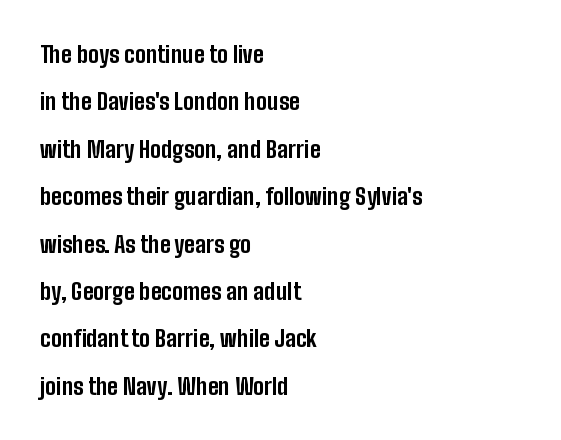
Summary of vertical rhythm: relaxed, with wide interline spacing. You'd pick this weight for a headline — it's a proper bold. The typography opts for an upright posture over an oblique one. The specimen omits any rule beneath the text block's lines. Where is the straight margin? On the left. The horizontal fit of the characters is conventional and even.
